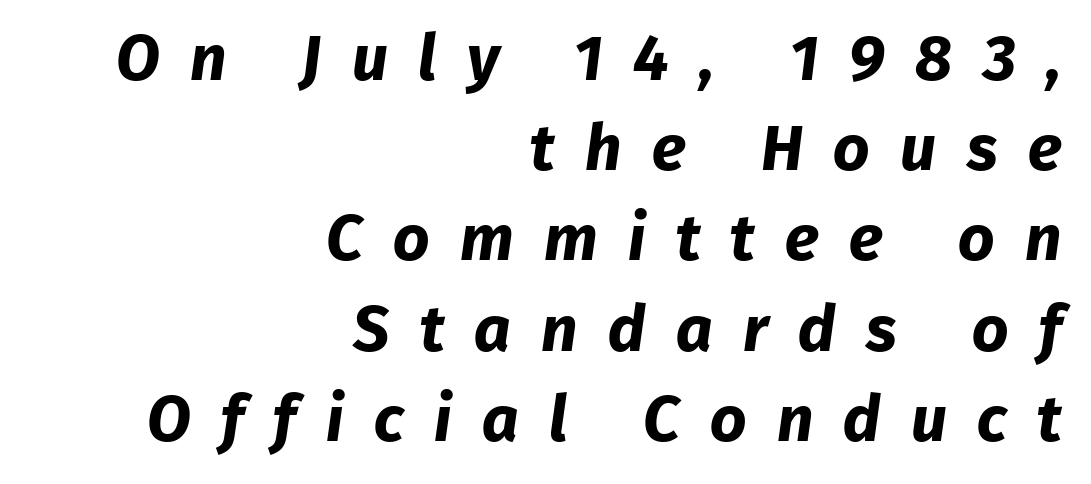
{"serif": "no", "bold": "yes", "weight": "bold", "width": "normal", "stroke_contrast": "low", "x_height": "medium", "monospaced": "no", "underline": "no", "align": "right", "line_spacing": "normal", "line_spacing_ratio": 1.41, "letter_spacing": "wide", "letter_spacing_em": 0.47, "glyph_px": 64}
